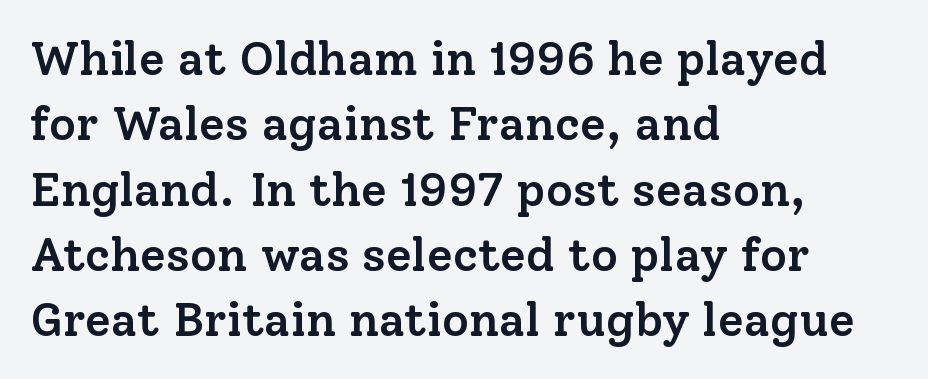
Q: Is the text bold? A: Semi-bold.
Q: Is the text italic (slanted)? A: No, it is upright.
Q: Is the typeface a serif or a sans-serif typeface? A: Serif.
Q: Is the text underlined? A: No.
Q: How is the paragraph aligned? A: Left-aligned.
Q: Is the spacing between letters normal or unusually wide? A: Normal.
Q: Is the spacing between lines tight, normal or loose? A: Normal.
Q: Width (condensed, normal, or wide)? A: Normal.
Q: Stroke contrast? A: Low.
Q: x-height? A: Medium.
Q: Monospaced? A: No.
